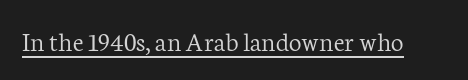
{"serif": "yes", "italic": "no", "bold": "no", "weight": "light", "width": "normal", "stroke_contrast": "low", "x_height": "medium", "monospaced": "no", "underline": "yes", "letter_spacing": "normal", "letter_spacing_em": 0.0, "glyph_px": 28}
